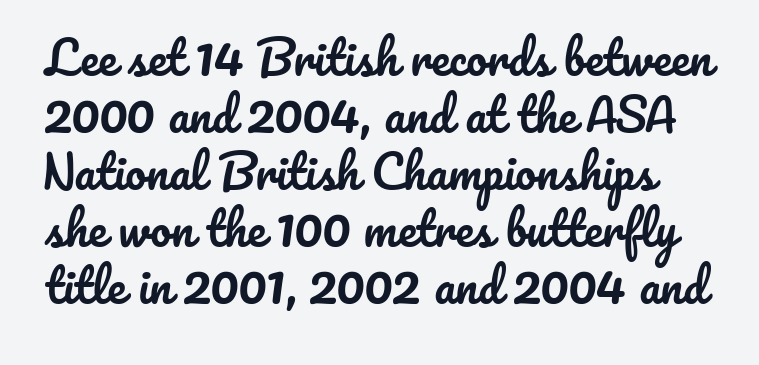
The image shows 46 px text type; set line spacing 1.24x, normal letter spacing, not underlined; low stroke contrast and a small x-height.
